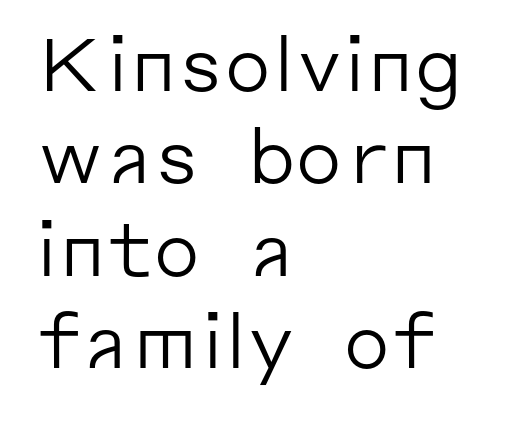
The image shows 74 px regular-weight sans-serif type, upright; set left-aligned, normal line spacing (1.25x), normal letter spacing, not underlined; low stroke contrast and a medium x-height.
